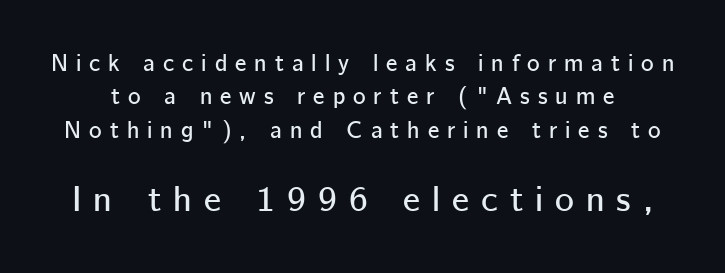
The image shows 36 px sans-serif type, upright; set normal line spacing (1.39x), unusually wide letter spacing (+0.33 em), not underlined; the second (bottom) block is 1.5x larger; low stroke contrast and a medium x-height.
